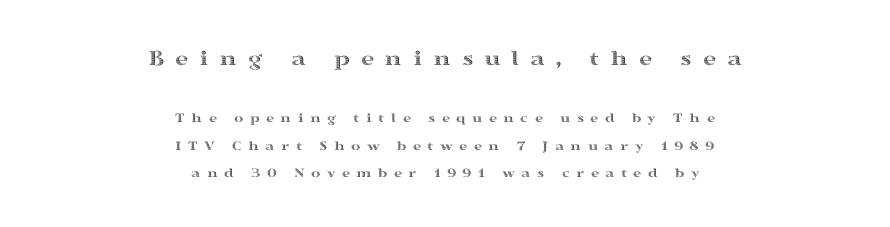
Q: Is the text italic (slanted)? A: No, it is upright.
Q: Is the text underlined? A: No.
Q: How is the paragraph aligned? A: Centered.
Q: Is the spacing between letters normal or unusually wide? A: Unusually wide.
Q: Is the spacing between lines tight, normal or loose? A: Loose.
Q: Which block of text is set in a larger size, the first (top) or the second (bottom)? A: The first (top) one.
